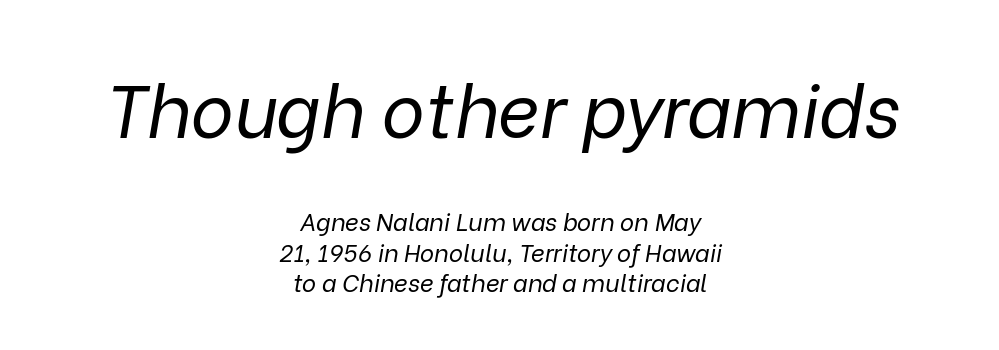
Q: Is the text bold? A: No.
Q: Is the text italic (slanted)? A: Yes, it leans right by about 9 degrees.
Q: Is the text underlined? A: No.
Q: How is the paragraph aligned? A: Centered.
Q: Is the spacing between letters normal or unusually wide? A: Normal.
Q: Is the spacing between lines tight, normal or loose? A: Normal.
Q: Which block of text is set in a larger size, the first (top) or the second (bottom)? A: The first (top) one.
Q: Width (condensed, normal, or wide)? A: Normal.
Q: Stroke contrast? A: Low.
Q: x-height? A: Medium.
Q: Monospaced? A: No.
